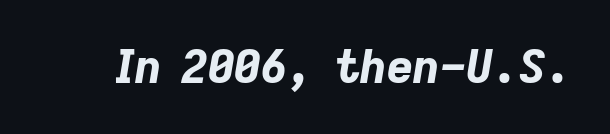
The image shows 46 px bold type, italic (leaning right); set normal letter spacing, not underlined; low stroke contrast and a medium x-height.
